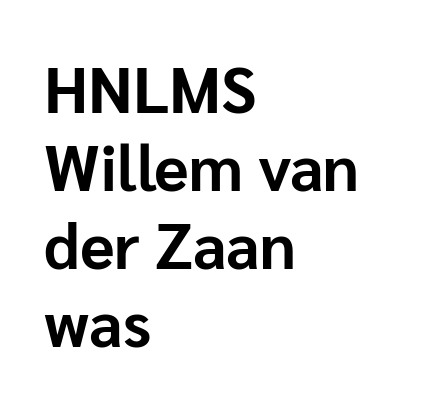
Q: Is the text bold? A: Yes.
Q: Is the text italic (slanted)? A: No, it is upright.
Q: Is the typeface a serif or a sans-serif typeface? A: Sans-serif.
Q: Is the text underlined? A: No.
Q: How is the paragraph aligned? A: Left-aligned.
Q: Is the spacing between letters normal or unusually wide? A: Normal.
Q: Width (condensed, normal, or wide)? A: Normal.
Q: Stroke contrast? A: Low.
Q: x-height? A: Medium.
Q: Monospaced? A: No.
